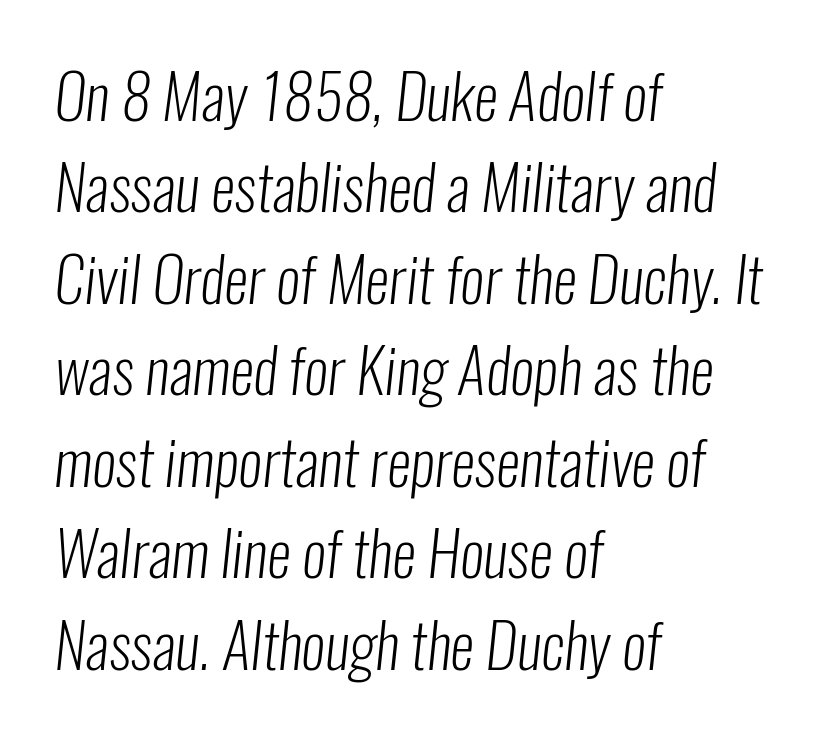
Q: Is the text bold? A: No.
Q: Is the typeface a serif or a sans-serif typeface? A: Sans-serif.
Q: Is the text underlined? A: No.
Q: How is the paragraph aligned? A: Left-aligned.
Q: Is the spacing between letters normal or unusually wide? A: Normal.
Q: Is the spacing between lines tight, normal or loose? A: Normal.
Q: Width (condensed, normal, or wide)? A: Condensed.
Q: Stroke contrast? A: Low.
Q: x-height? A: Medium.
Q: Monospaced? A: No.
